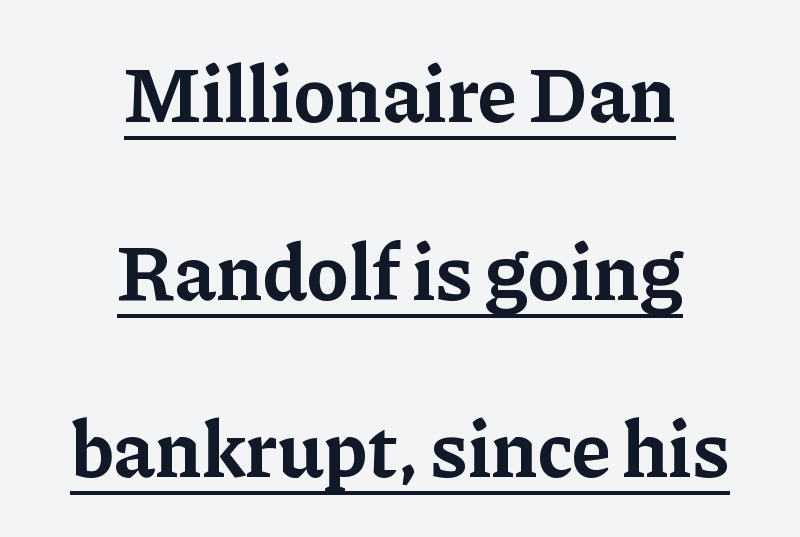
Underlined type. Posture: straight, roman, zero tilt. Is the type bold? Yes — the strokes are clearly thick and heavy. Quick note: interline space is abundant.
